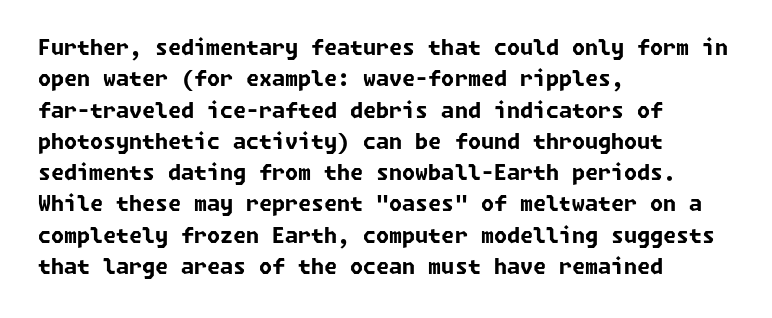
Letter spacing: default. The ragged edge is on the right, which tells us the setting is flush left. Pretty heavy lettering here — definitely bold. Successive baselines arrive at the customary interval. The baseline area is clear.
